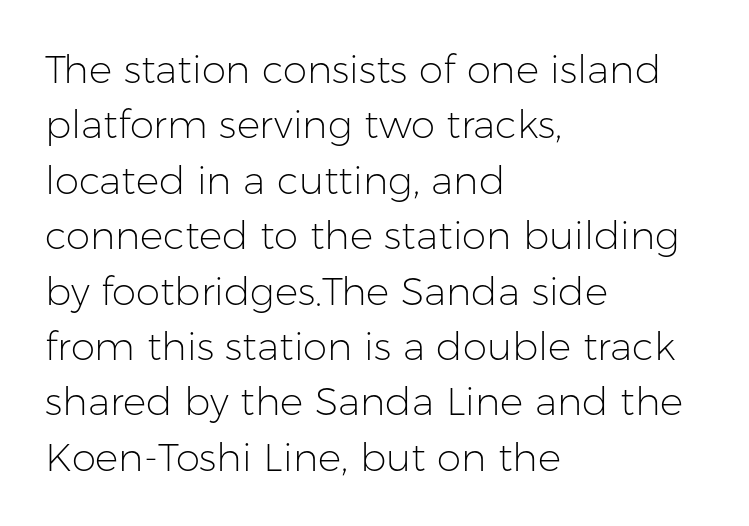
The image shows 39 px light sans-serif type, upright; set left-aligned, normal line spacing (1.42x), normal letter spacing, not underlined; low stroke contrast and a medium x-height.
